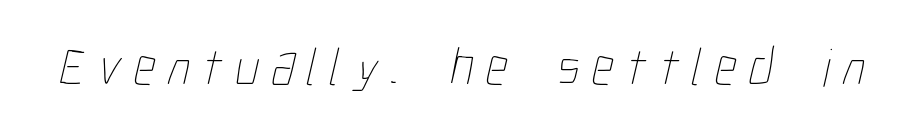
Q: Is the text bold? A: No.
Q: Is the text underlined? A: No.
Q: Is the spacing between letters normal or unusually wide? A: Unusually wide.
Q: Width (condensed, normal, or wide)? A: Condensed.
Q: Stroke contrast? A: Low.
Q: x-height? A: Medium.
Q: Monospaced? A: No.
